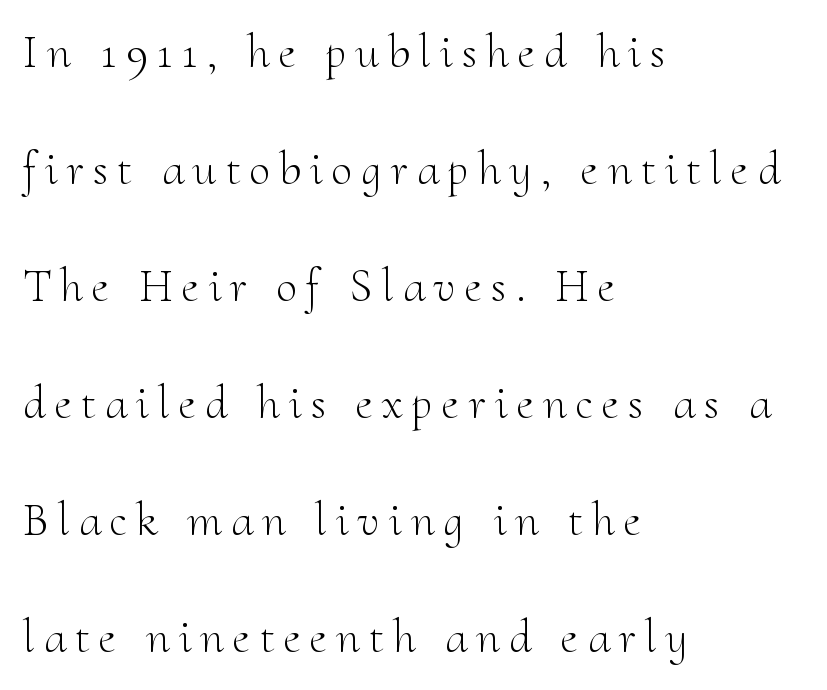
Glance below the letters and you will spot only blank space. No chunkiness to these letters — they're not bold. Typeset ragged right — the left edge is the straight one. The passage shown is typeset with a serif family.
